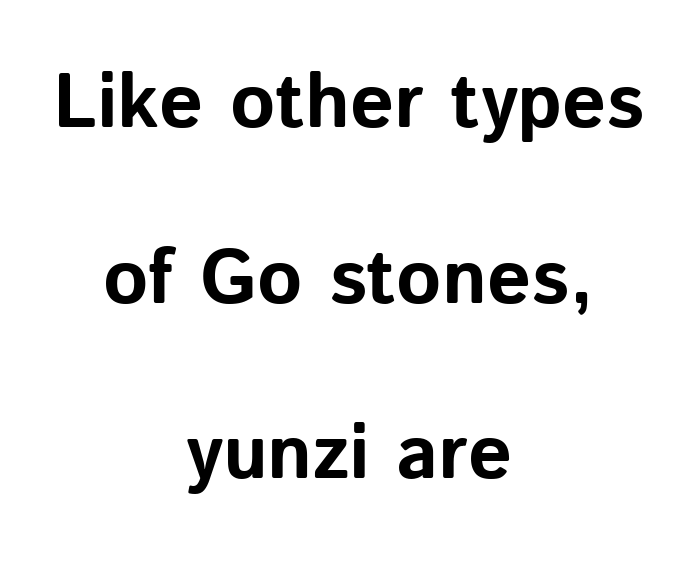
{"serif": "no", "italic": "no", "bold": "yes", "weight": "bold", "width": "normal", "stroke_contrast": "low", "x_height": "medium", "monospaced": "no", "underline": "no", "align": "center", "line_spacing": "loose", "line_spacing_ratio": 2.28, "letter_spacing": "normal", "letter_spacing_em": 0.0, "glyph_px": 77}
